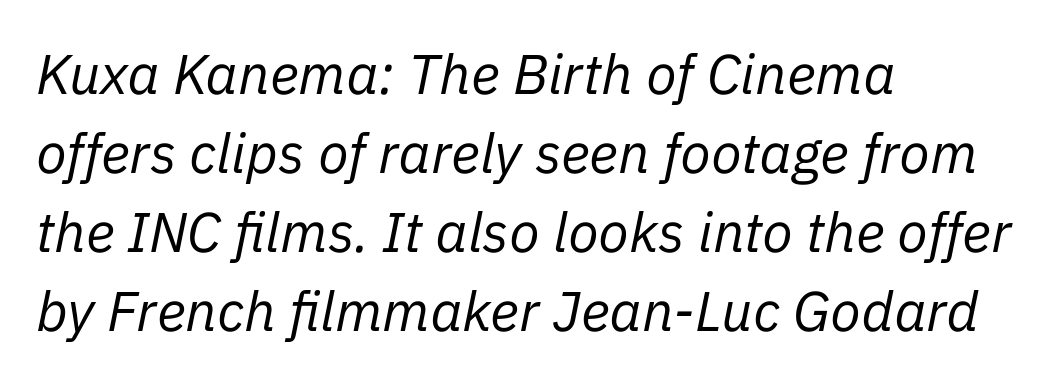
There's an unmistakable incline to the writing here. Only glyphs here, with clear space below each row. Proportional: the letters do not fall into vertical columns. Glyph-to-glyph distance matches everyday printed text. The paragraph shown leans on its left margin.
